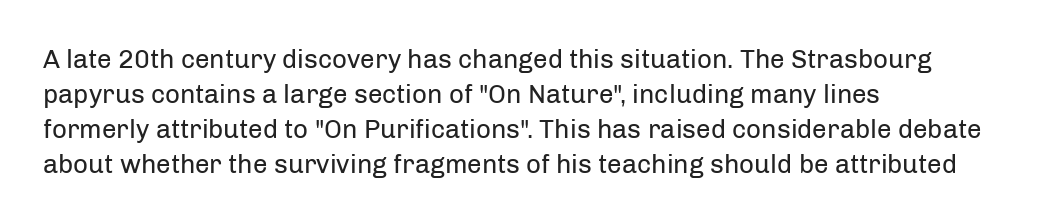
Q: Is the text bold? A: No.
Q: Is the text italic (slanted)? A: No, it is upright.
Q: Is the text underlined? A: No.
Q: How is the paragraph aligned? A: Left-aligned.
Q: Is the spacing between letters normal or unusually wide? A: Normal.
Q: Is the spacing between lines tight, normal or loose? A: Normal.
